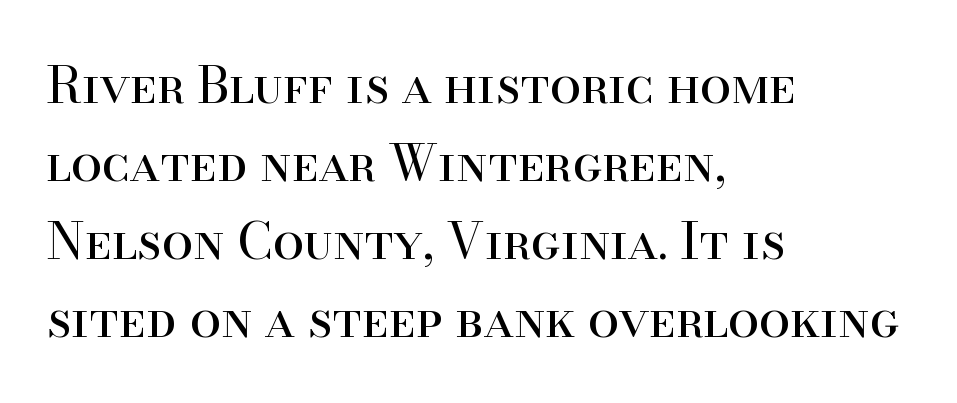
Here the designer chose a conventional face with non-uniform glyph widths. Typographically, this falls in the serif category. Each stroke keeps to a modest, everyday thickness or less. These lines sit exactly where default settings would place them. Notice how the passage keeps a crisp vertical edge on the left only.
